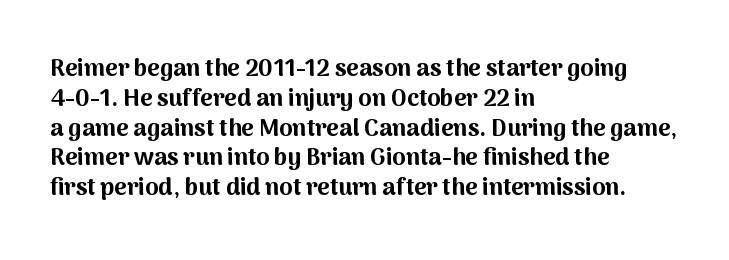
Every character sits straight up, as roman type does. This rendering uses left alignment, leaving the right contour irregular. Letters rest on an invisible, unmarked baseline. The passage shown has conventional tracking throughout. Pretty heavy lettering here — definitely bold.
